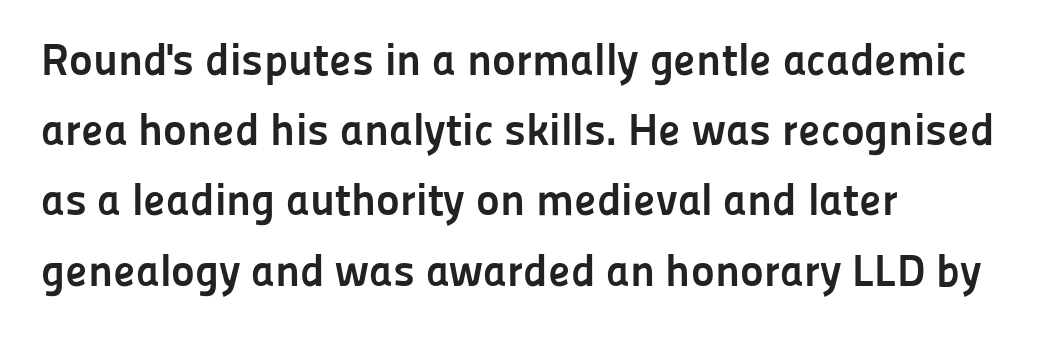
The image shows 45 px semibold sans-serif type, upright; set left-aligned, normal line spacing (1.56x), normal letter spacing, not underlined; low stroke contrast and a medium x-height.
